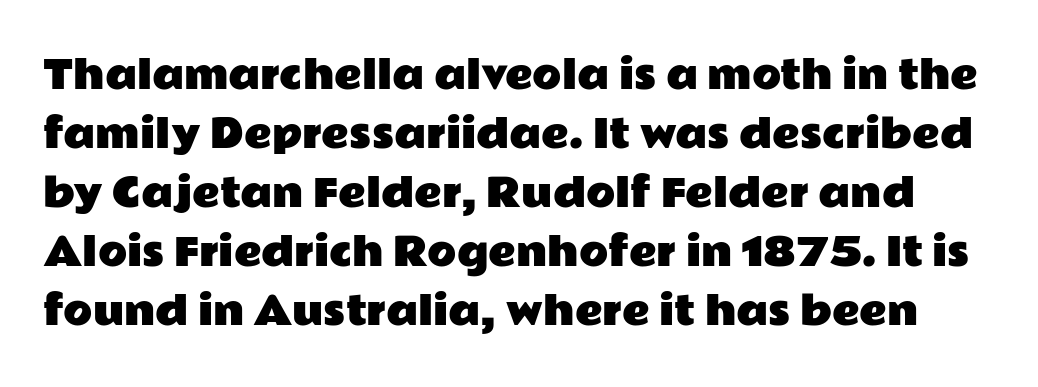
The font's upright variant was chosen for this text. A typesetter would label this face a sans. Compared with typical body copy, the letter spacing here is the same. The passage shown is not underscored anywhere. Successive baselines arrive at the customary interval.
